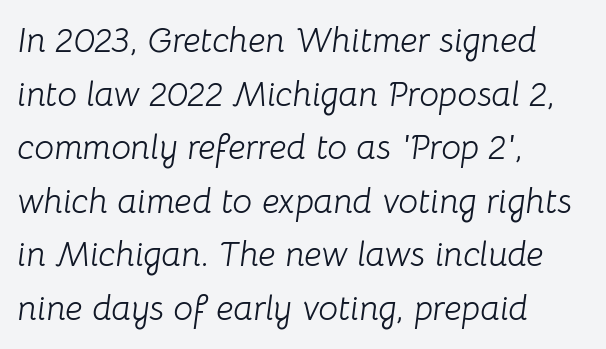
The image shows 35 px light type, italic (leaning right); set left-aligned, normal line spacing (1.53x), normal letter spacing, not underlined; low stroke contrast and a medium x-height.
